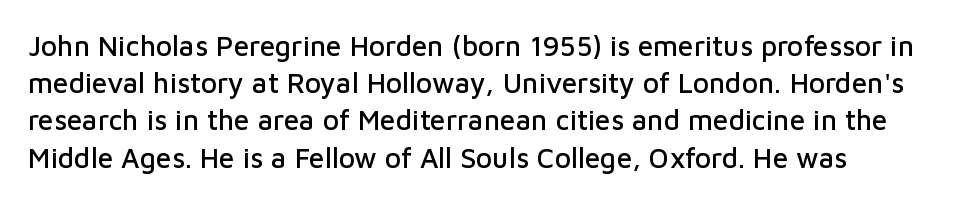
Q: Is the text italic (slanted)? A: No, it is upright.
Q: Is the typeface a serif or a sans-serif typeface? A: Sans-serif.
Q: Is the text underlined? A: No.
Q: Is the spacing between letters normal or unusually wide? A: Normal.
Q: Is the spacing between lines tight, normal or loose? A: Normal.
Q: Width (condensed, normal, or wide)? A: Normal.
Q: Stroke contrast? A: Low.
Q: x-height? A: Medium.
Q: Monospaced? A: No.
